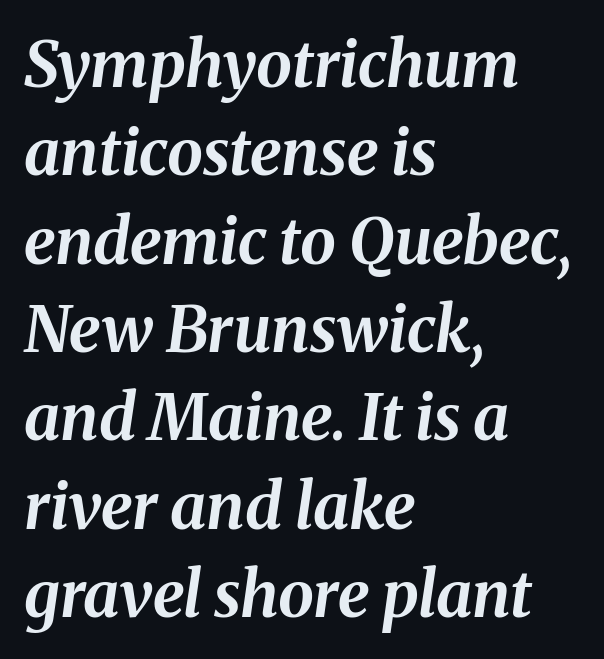
{"italic": "yes", "lean": "right", "slant_degrees": 8, "bold": "yes", "weight": "bold", "width": "normal", "stroke_contrast": "medium", "x_height": "medium", "monospaced": "no", "underline": "no", "align": "left", "line_spacing": "normal", "line_spacing_ratio": 1.38, "letter_spacing": "normal", "letter_spacing_em": 0.0, "glyph_px": 64}
